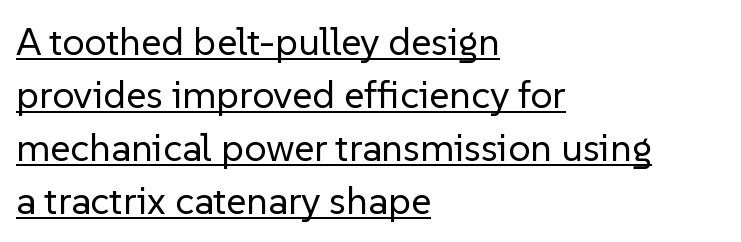
Q: Is the text bold? A: No.
Q: Is the text italic (slanted)? A: No, it is upright.
Q: Is the typeface a serif or a sans-serif typeface? A: Sans-serif.
Q: Is the text underlined? A: Yes.
Q: How is the paragraph aligned? A: Left-aligned.
Q: Is the spacing between letters normal or unusually wide? A: Normal.
Q: Is the spacing between lines tight, normal or loose? A: Normal.
Q: Width (condensed, normal, or wide)? A: Normal.
Q: Stroke contrast? A: Low.
Q: x-height? A: Medium.
Q: Monospaced? A: No.
